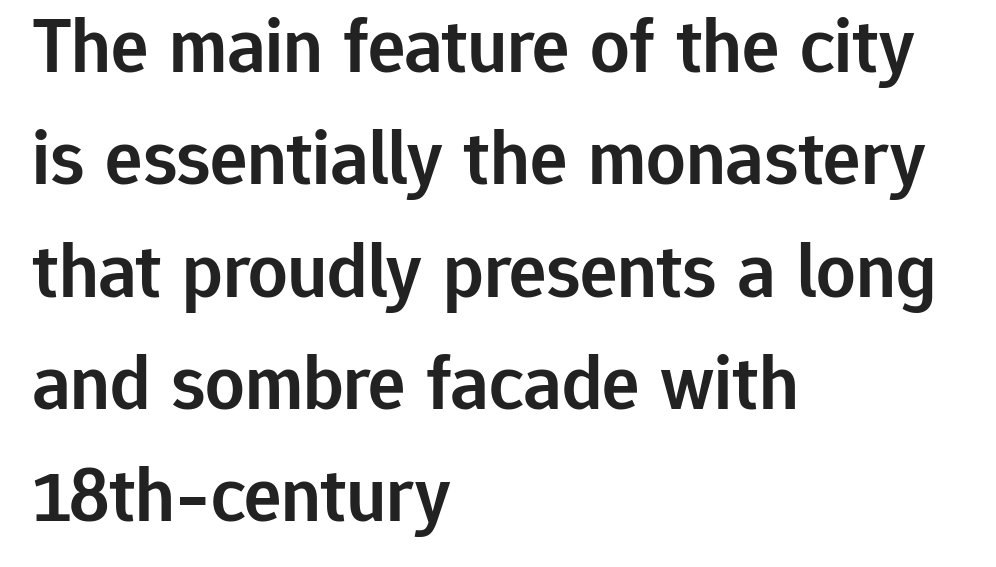
{"serif": "no", "italic": "no", "bold": "semi", "weight": "semibold", "width": "normal", "stroke_contrast": "low", "x_height": "medium", "monospaced": "no", "underline": "no", "align": "left", "line_spacing": "normal", "line_spacing_ratio": 1.44, "letter_spacing": "normal", "letter_spacing_em": 0.0, "glyph_px": 78}
